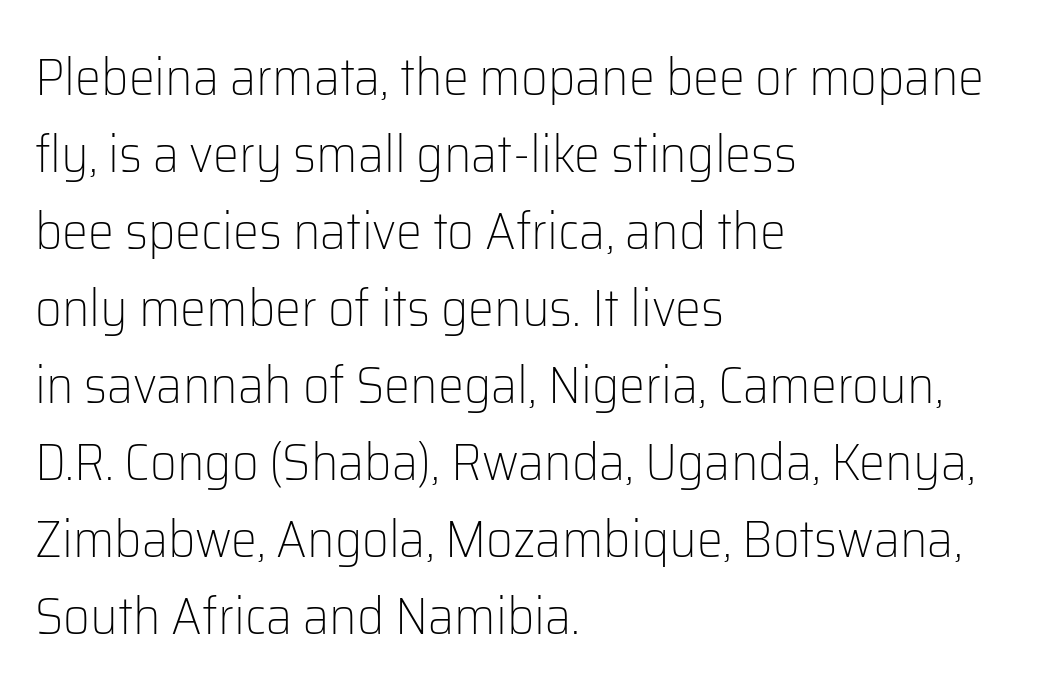
Proportional: the letters do not fall into vertical columns. Quick note: interline space is typical. Does the type have serifs? No, each stem ends abruptly. These lines keep a tight, regular rhythm from letter to letter.
